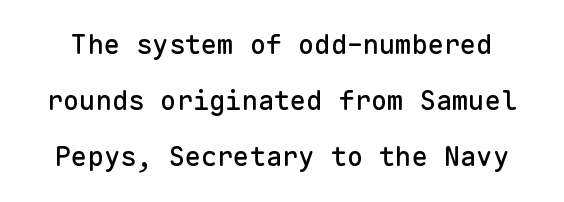
{"italic": "no", "underline": "no", "line_spacing": "loose", "line_spacing_ratio": 2.08, "letter_spacing": "normal", "letter_spacing_em": 0.0, "glyph_px": 27}
